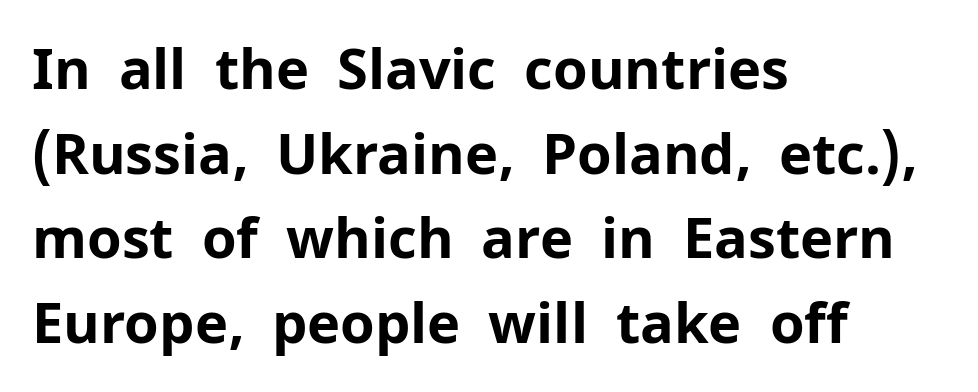
Q: Is the text bold? A: Yes.
Q: Is the text italic (slanted)? A: No, it is upright.
Q: Is the typeface a serif or a sans-serif typeface? A: Sans-serif.
Q: Is the text underlined? A: No.
Q: How is the paragraph aligned? A: Left-aligned.
Q: Is the spacing between letters normal or unusually wide? A: Normal.
Q: Is the spacing between lines tight, normal or loose? A: Normal.
Q: Width (condensed, normal, or wide)? A: Normal.
Q: Stroke contrast? A: Low.
Q: x-height? A: Medium.
Q: Monospaced? A: No.
